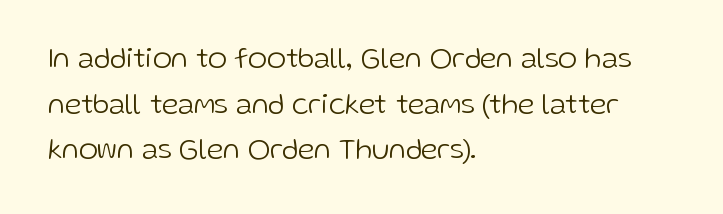
{"serif": "no", "italic": "no", "bold": "no", "weight": "light", "width": "normal", "stroke_contrast": "low", "x_height": "medium", "monospaced": "no", "underline": "no", "align": "left", "line_spacing": "normal", "line_spacing_ratio": 1.57, "letter_spacing": "normal", "letter_spacing_em": 0.0, "glyph_px": 29}
